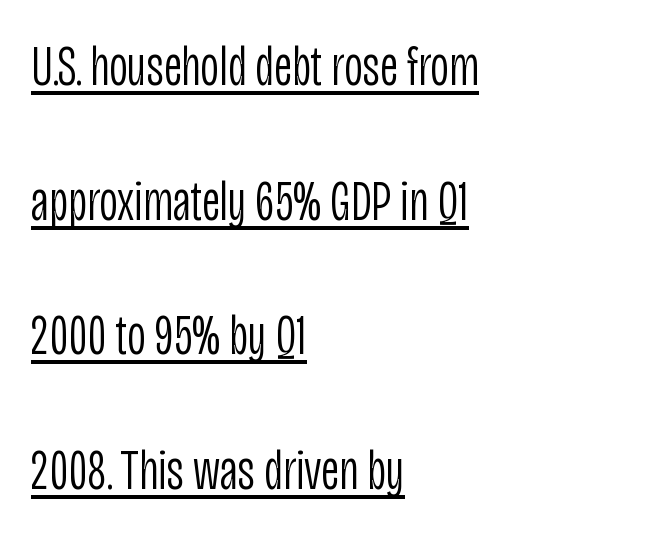
{"serif": "no", "italic": "no", "bold": "no", "weight": "light", "width": "condensed", "stroke_contrast": "low", "x_height": "large", "monospaced": "no", "underline": "yes", "align": "left", "line_spacing": "loose", "line_spacing_ratio": 2.36, "letter_spacing": "normal", "letter_spacing_em": 0.0, "glyph_px": 57}
